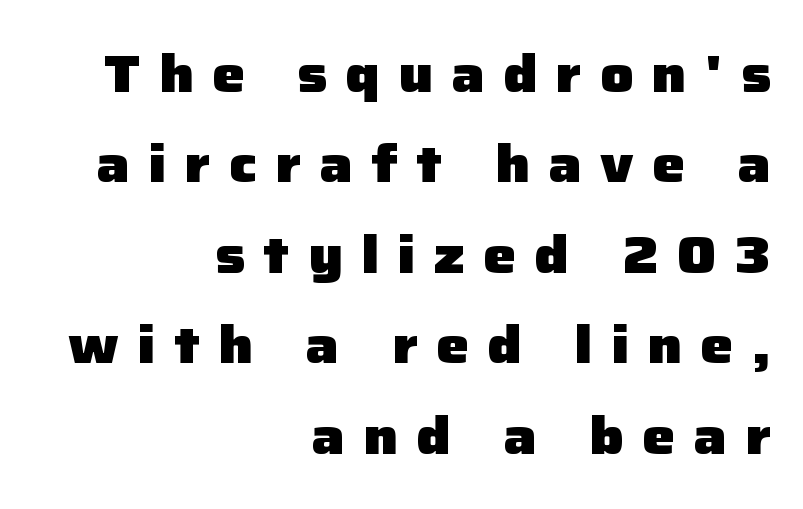
Q: Is the text bold? A: Yes.
Q: Is the text italic (slanted)? A: No, it is upright.
Q: Is the typeface a serif or a sans-serif typeface? A: Sans-serif.
Q: Is the text underlined? A: No.
Q: How is the paragraph aligned? A: Right-aligned.
Q: Is the spacing between letters normal or unusually wide? A: Unusually wide.
Q: Width (condensed, normal, or wide)? A: Normal.
Q: Stroke contrast? A: Low.
Q: x-height? A: Medium.
Q: Monospaced? A: No.
